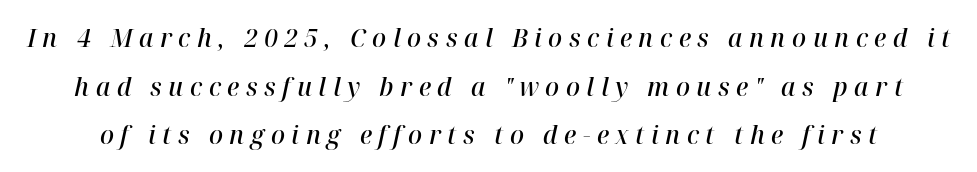
Check the space under the baseline: it is left empty. Italic? Definitely — the glyphs are oblique. This sample uses expanded letter spacing, leaving extra air between glyphs. This is moderately heavy type, rendered in semibold.
